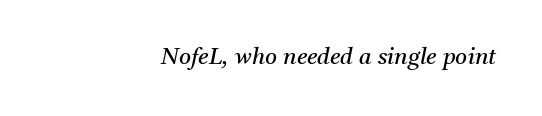
Q: Is the text bold? A: No.
Q: Is the text italic (slanted)? A: Yes, it leans right by about 11 degrees.
Q: Is the text underlined? A: No.
Q: How is the paragraph aligned? A: Right-aligned.
Q: Is the spacing between letters normal or unusually wide? A: Normal.
